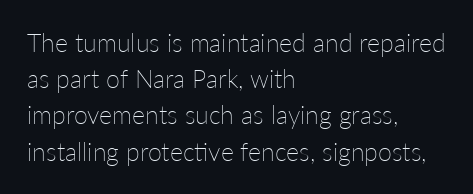
{"italic": "no", "bold": "no", "underline": "no", "align": "left", "line_spacing": "normal", "line_spacing_ratio": 1.45, "letter_spacing": "normal", "letter_spacing_em": 0.0, "glyph_px": 25}
